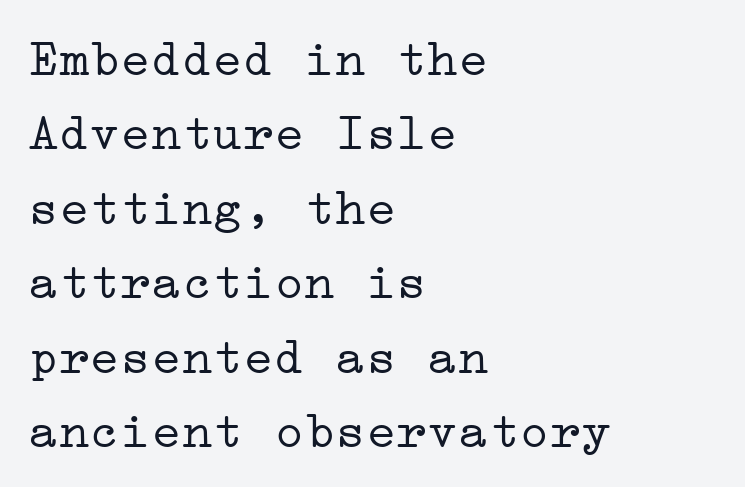
Q: Is the text bold? A: No.
Q: Is the text italic (slanted)? A: No, it is upright.
Q: Is the typeface a serif or a sans-serif typeface? A: Serif.
Q: Is the text underlined? A: No.
Q: How is the paragraph aligned? A: Left-aligned.
Q: Is the spacing between letters normal or unusually wide? A: Normal.
Q: Is the spacing between lines tight, normal or loose? A: Normal.
Q: Width (condensed, normal, or wide)? A: Wide.
Q: Stroke contrast? A: Low.
Q: x-height? A: Medium.
